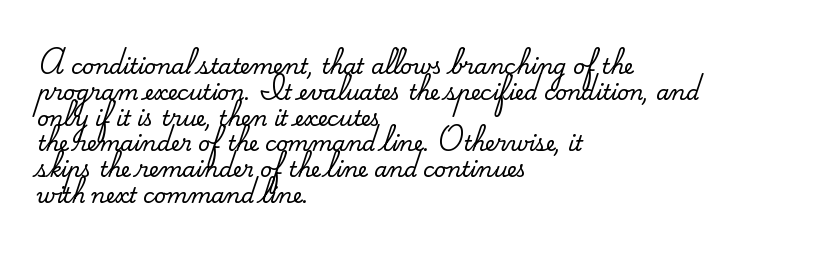
{"underline": "no", "align": "left", "line_spacing_ratio": 1.23, "letter_spacing": "normal", "letter_spacing_em": 0.0, "glyph_px": 21}
